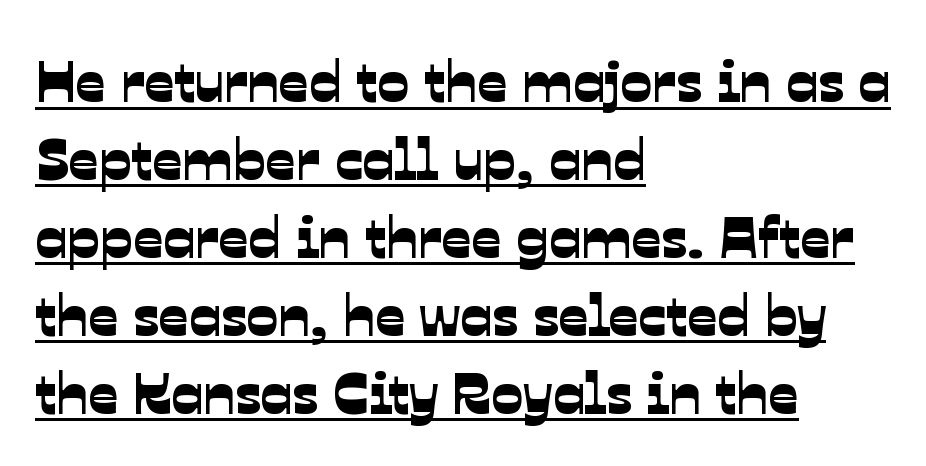
The image shows 59 px sans-serif type; set left-aligned, normal line spacing (1.32x), normal letter spacing, underlined; low stroke contrast and a medium x-height.
